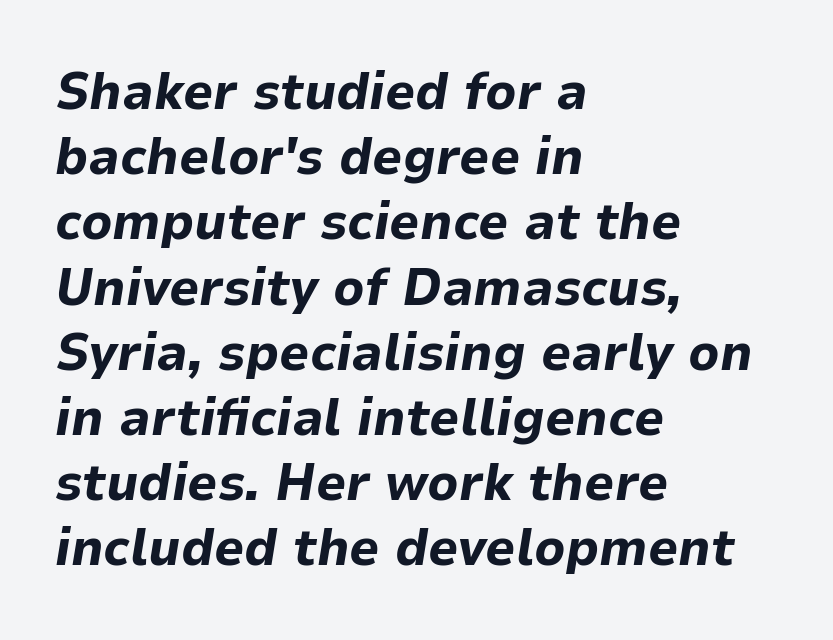
Pretty heavy lettering here — definitely bold. Every character sits at an angle, as italics do. Spacing verdict: proportional, widths tailored to each character. Unmarked baselines from the first word to the last.
